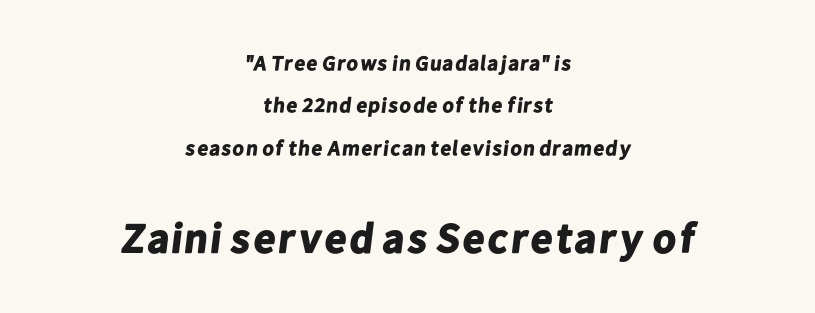
Q: Is the text bold? A: Yes.
Q: Is the typeface a serif or a sans-serif typeface? A: Sans-serif.
Q: Is the text underlined? A: No.
Q: How is the paragraph aligned? A: Centered.
Q: Is the spacing between letters normal or unusually wide? A: Normal.
Q: Is the spacing between lines tight, normal or loose? A: Loose.
Q: Which block of text is set in a larger size, the first (top) or the second (bottom)? A: The second (bottom) one.
Q: Width (condensed, normal, or wide)? A: Normal.
Q: Stroke contrast? A: Low.
Q: x-height? A: Medium.
Q: Monospaced? A: No.
